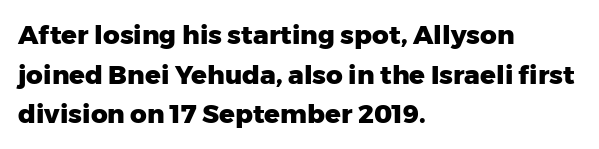
Line spacing here is normal. Words float on clear page, feet unadorned. Each glyph is drawn with heavy, bold strokes. There is no visible air inserted between adjacent glyphs. These lines are set flush left with a ragged right edge. This is roman type, the default non-slanted kind.
